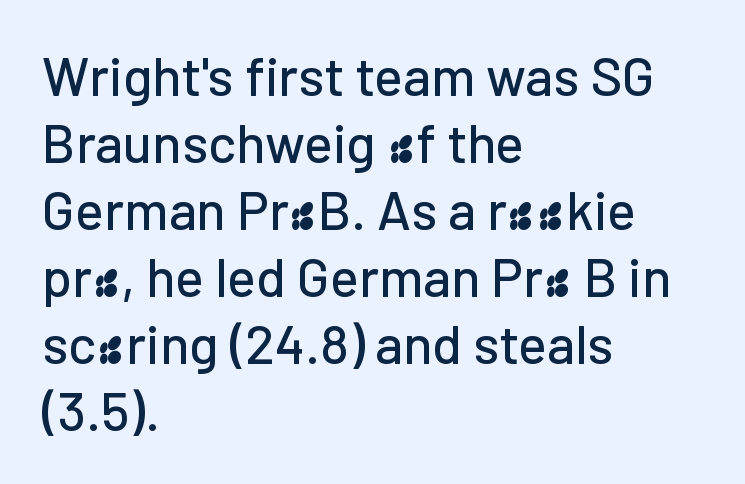
Q: Is the text italic (slanted)? A: No, it is upright.
Q: Is the typeface a serif or a sans-serif typeface? A: Sans-serif.
Q: Is the text underlined? A: No.
Q: How is the paragraph aligned? A: Left-aligned.
Q: Is the spacing between letters normal or unusually wide? A: Normal.
Q: Width (condensed, normal, or wide)? A: Normal.
Q: Stroke contrast? A: Low.
Q: x-height? A: Medium.
Q: Monospaced? A: No.
